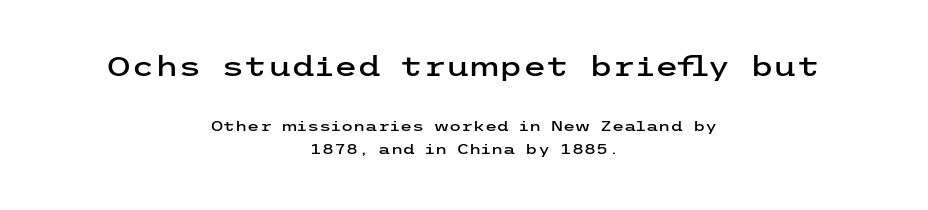
The image shows 27 px text type, upright; set centered, normal line spacing (1.68x), normal letter spacing, not underlined; the first (top) block is 1.93x larger.
